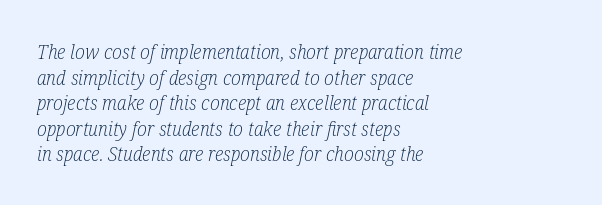
{"italic": "yes", "lean": "right", "slant_degrees": 12, "bold": "no", "underline": "no", "align": "left", "line_spacing": "normal", "line_spacing_ratio": 1.28, "letter_spacing": "normal", "letter_spacing_em": 0.0, "glyph_px": 20}
